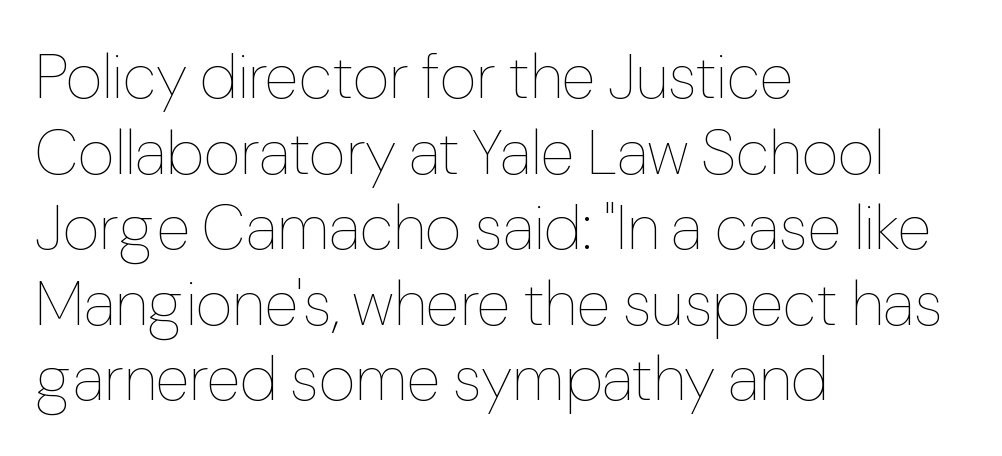
Descenders are the only things crossing below the line. You can tell it's not italic because the verticals are truly vertical. Letter spacing: default. This sample has the flowing, uneven cadence of proportional lettering. Compared with a centered layout, this one pins lines to the left instead.
